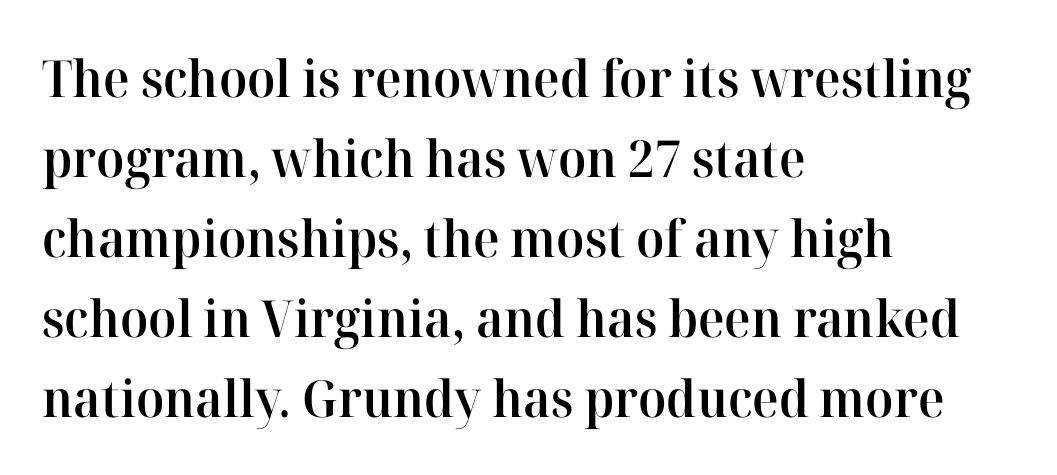
Q: Is the text bold? A: Semi-bold.
Q: Is the text italic (slanted)? A: No, it is upright.
Q: Is the typeface a serif or a sans-serif typeface? A: Serif.
Q: Is the text underlined? A: No.
Q: How is the paragraph aligned? A: Left-aligned.
Q: Is the spacing between letters normal or unusually wide? A: Normal.
Q: Is the spacing between lines tight, normal or loose? A: Normal.
Q: Width (condensed, normal, or wide)? A: Normal.
Q: Stroke contrast? A: High.
Q: x-height? A: Medium.
Q: Monospaced? A: No.
